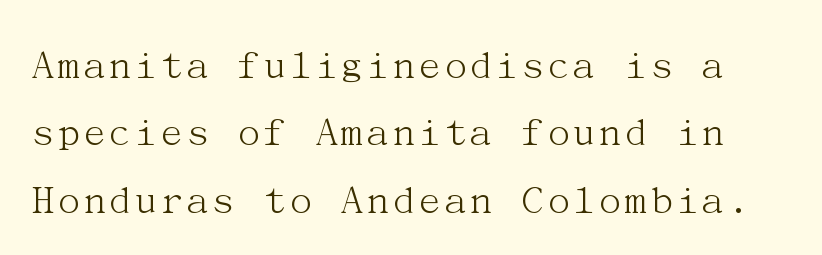
{"serif": "yes", "italic": "no", "bold": "no", "weight": "light", "width": "normal", "stroke_contrast": "medium", "x_height": "medium", "underline": "no", "line_spacing": "normal", "line_spacing_ratio": 1.53, "letter_spacing": "normal", "letter_spacing_em": 0.0, "glyph_px": 44}
